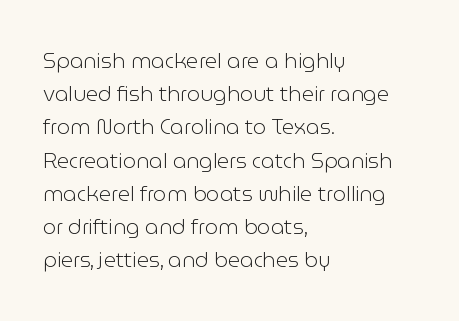
The face looks like a standard text weight, possibly lighter. Short and long lines alike share a common starting point at left. Vertically, the passage feels balanced, rows spaced as you'd expect. A bare baseline throughout the passage. Here the glyphs are tracked normally, forming tight word shapes.
